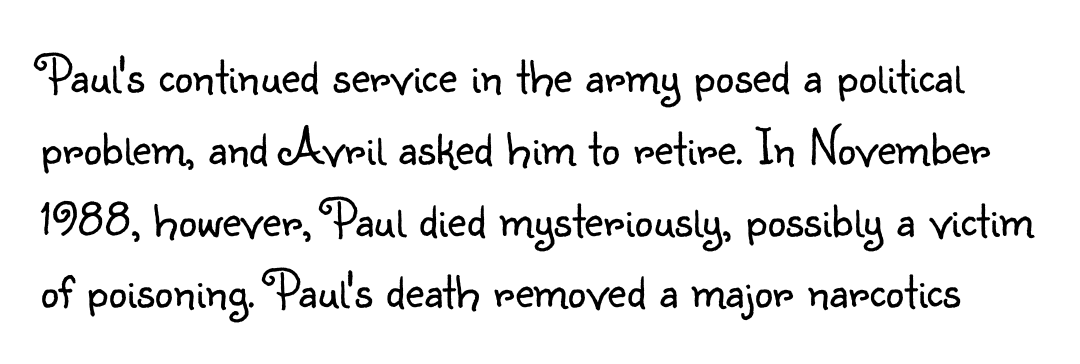
{"serif": "no", "italic": "no", "bold": "no", "weight": "light", "width": "normal", "stroke_contrast": "low", "x_height": "small", "monospaced": "no", "underline": "no", "line_spacing": "normal", "line_spacing_ratio": 1.38, "letter_spacing": "normal", "letter_spacing_em": 0.0, "glyph_px": 52}
